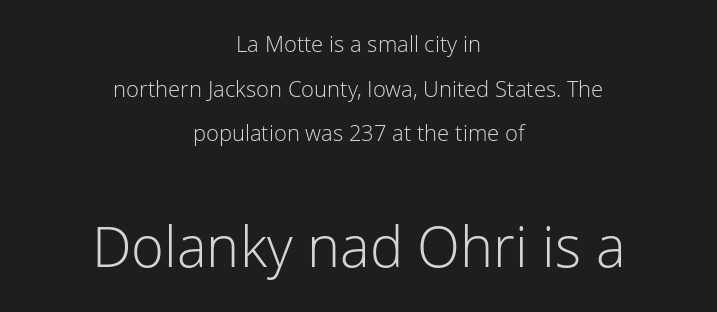
Q: Is the text bold? A: No.
Q: Is the text italic (slanted)? A: No, it is upright.
Q: Is the typeface a serif or a sans-serif typeface? A: Sans-serif.
Q: Is the text underlined? A: No.
Q: How is the paragraph aligned? A: Centered.
Q: Is the spacing between letters normal or unusually wide? A: Normal.
Q: Is the spacing between lines tight, normal or loose? A: Loose.
Q: Which block of text is set in a larger size, the first (top) or the second (bottom)? A: The second (bottom) one.
Q: Width (condensed, normal, or wide)? A: Normal.
Q: Stroke contrast? A: Low.
Q: x-height? A: Medium.
Q: Monospaced? A: No.
